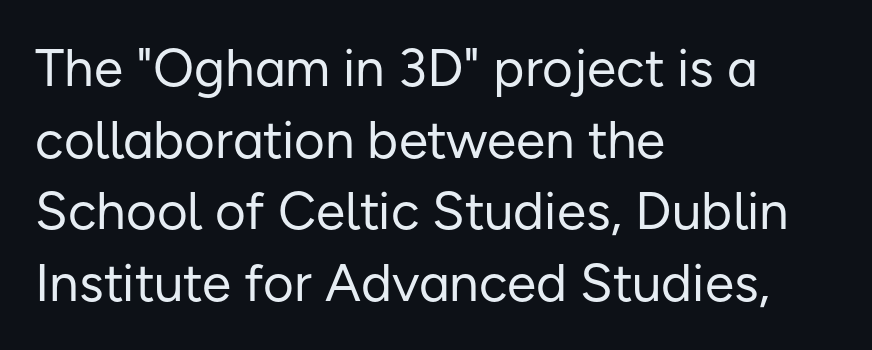
The image shows 53 px regular-weight sans-serif type, upright; set left-aligned, normal line spacing (1.35x), normal letter spacing, not underlined; low stroke contrast and a medium x-height.
